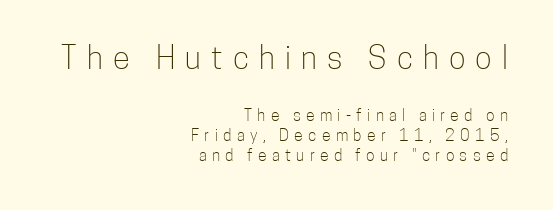
Q: Is the text bold? A: No.
Q: Is the text italic (slanted)? A: No, it is upright.
Q: Is the typeface a serif or a sans-serif typeface? A: Sans-serif.
Q: Is the text underlined? A: No.
Q: How is the paragraph aligned? A: Right-aligned.
Q: Is the spacing between letters normal or unusually wide? A: Unusually wide.
Q: Is the spacing between lines tight, normal or loose? A: Normal.
Q: Which block of text is set in a larger size, the first (top) or the second (bottom)? A: The first (top) one.
Q: Width (condensed, normal, or wide)? A: Condensed.
Q: Stroke contrast? A: Low.
Q: x-height? A: Medium.
Q: Monospaced? A: No.
